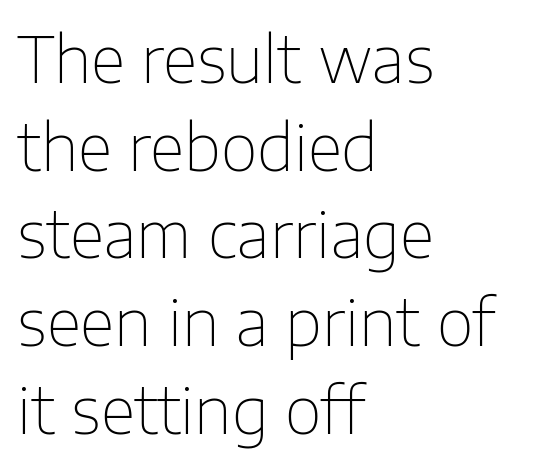
No extra tracking has been applied to these lines. A bare baseline throughout the passage. Letterform terminals end flat and unadorned throughout the passage. Each stroke keeps to a modest, everyday thickness or less.
